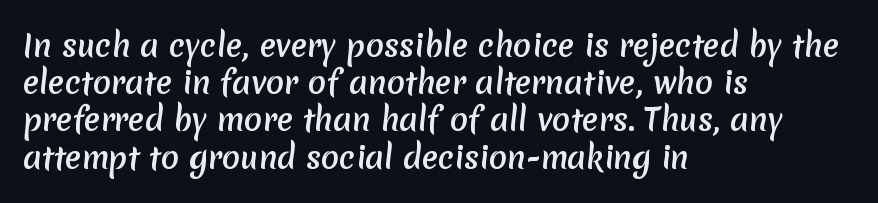
The image shows 30 px semibold sans-serif type; set left-aligned, line spacing 1.24x, normal letter spacing, not underlined; low stroke contrast and a medium x-height.
